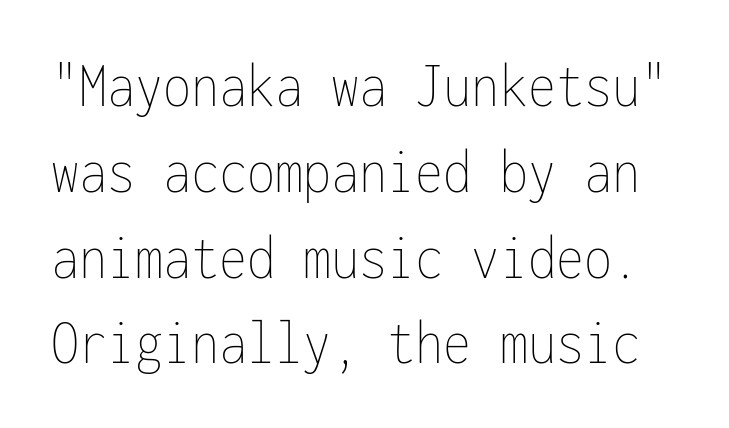
Q: Is the text bold? A: No.
Q: Is the text italic (slanted)? A: No, it is upright.
Q: Is the text underlined? A: No.
Q: Is the spacing between letters normal or unusually wide? A: Normal.
Q: Is the spacing between lines tight, normal or loose? A: Normal.
Q: Width (condensed, normal, or wide)? A: Condensed.
Q: Stroke contrast? A: Low.
Q: x-height? A: Medium.
Q: Monospaced? A: Yes.
